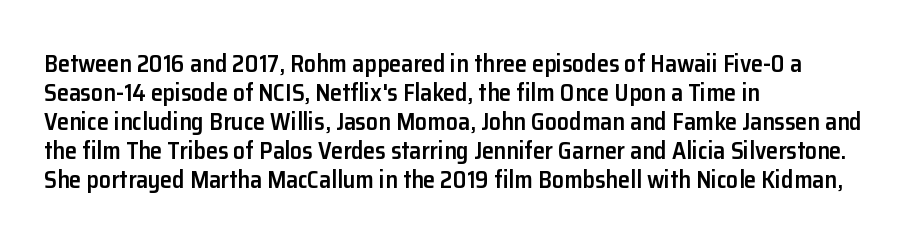
{"italic": "no", "bold": "semi", "underline": "no", "align": "left", "line_spacing_ratio": 1.21, "letter_spacing": "normal", "letter_spacing_em": 0.0, "glyph_px": 24}
